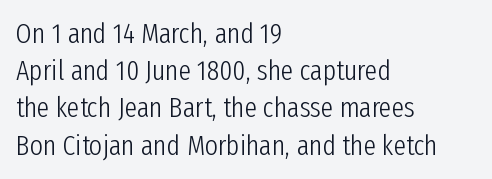
{"serif": "no", "italic": "no", "bold": "no", "weight": "light", "width": "condensed", "stroke_contrast": "low", "x_height": "medium", "monospaced": "no", "underline": "no", "align": "left", "line_spacing": "normal", "line_spacing_ratio": 1.33, "letter_spacing": "normal", "letter_spacing_em": 0.0, "glyph_px": 28}
